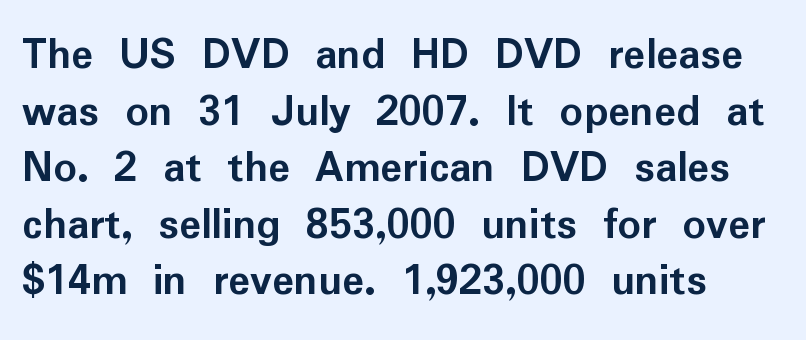
The paragraph has a hard left edge and a soft right edge. This rendering employs a face without finishing strokes, i.e., a sans-serif. The lettering stays uniformly vertical, giving the passage a roman look. This sample uses plain, unmodified letter spacing. The rendering uses natural spacing where letterforms have individual widths. Only glyphs here, with clear space below each row.
